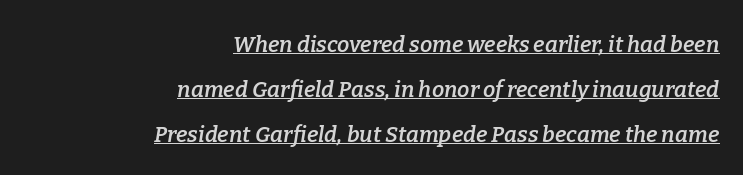
A student would call this right alignment; a typographer would say flush right, rag left. The sample's only ornament is a line tracing under the words. The rendering keeps characters at their native spacing. Set as a demibold, roughly 600 on the weight scale. Reading down the column, the eye jumps a long way to each next line. Slant detected: the letters are inclined.
